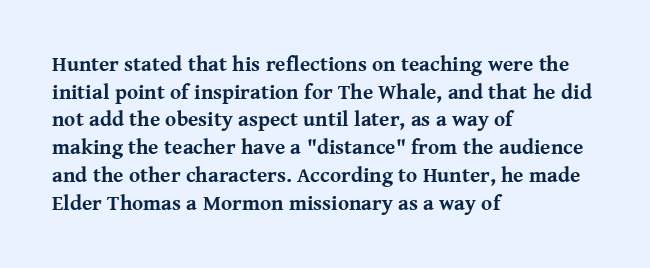
The image shows 21 px bold type, upright; set left-aligned, normal line spacing (1.32x), normal letter spacing, not underlined.
